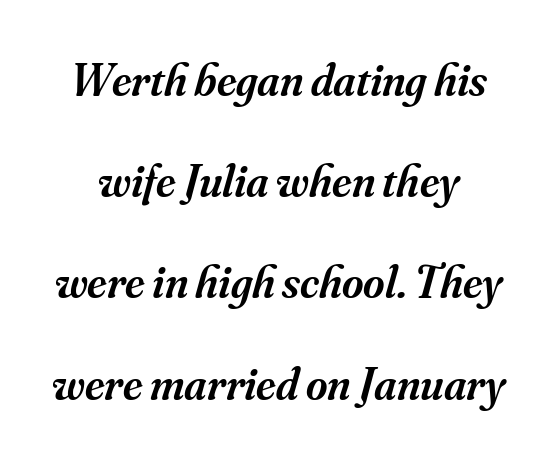
Q: Is the text bold? A: Semi-bold.
Q: Is the text italic (slanted)? A: Yes, it leans right by about 16 degrees.
Q: Is the typeface a serif or a sans-serif typeface? A: Serif.
Q: Is the text underlined? A: No.
Q: Is the spacing between letters normal or unusually wide? A: Normal.
Q: Is the spacing between lines tight, normal or loose? A: Loose.
Q: Width (condensed, normal, or wide)? A: Normal.
Q: Stroke contrast? A: Medium.
Q: x-height? A: Small.
Q: Monospaced? A: No.
